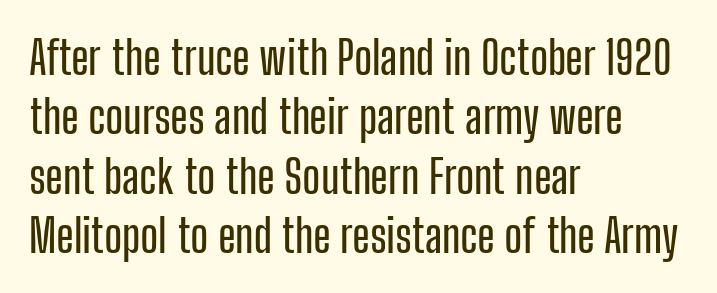
{"serif": "no", "italic": "no", "width": "condensed", "stroke_contrast": "low", "x_height": "medium", "monospaced": "no", "underline": "no", "align": "left", "line_spacing": "normal", "line_spacing_ratio": 1.29, "letter_spacing": "normal", "letter_spacing_em": 0.0, "glyph_px": 46}
